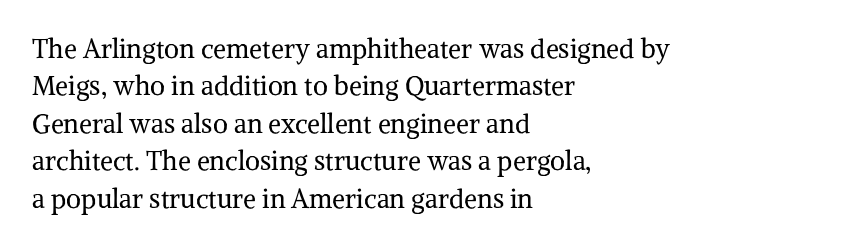
The image shows 26 px text type, upright; set left-aligned, normal line spacing (1.44x), normal letter spacing, not underlined.
